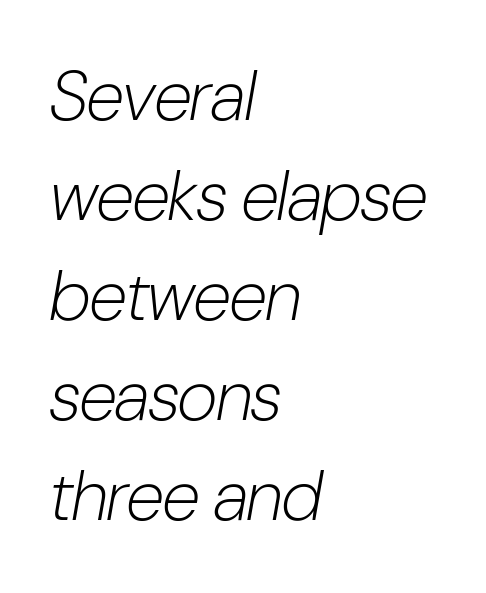
Q: Is the text bold? A: No.
Q: Is the text italic (slanted)? A: Yes, it leans right by about 10 degrees.
Q: Is the text underlined? A: No.
Q: How is the paragraph aligned? A: Left-aligned.
Q: Is the spacing between letters normal or unusually wide? A: Normal.
Q: Is the spacing between lines tight, normal or loose? A: Normal.
Q: Width (condensed, normal, or wide)? A: Condensed.
Q: Stroke contrast? A: Low.
Q: x-height? A: Medium.
Q: Monospaced? A: No.
